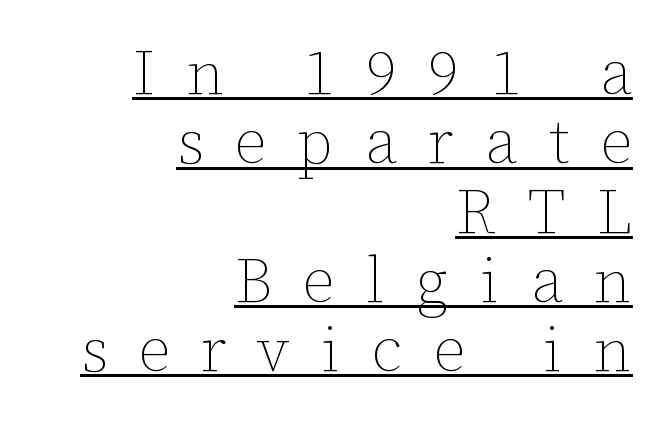
{"italic": "no", "bold": "no", "weight": "thin", "width": "normal", "stroke_contrast": "low", "x_height": "medium", "monospaced": "no", "underline": "yes", "align": "right", "line_spacing": "tight", "line_spacing_ratio": 1.1, "letter_spacing": "wide", "letter_spacing_em": 0.5, "glyph_px": 63}
